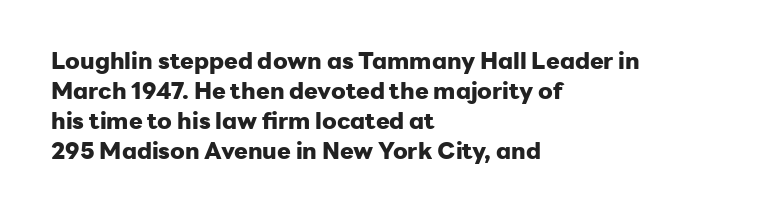
The image shows 23 px bold type, upright; set left-aligned, normal line spacing (1.31x), normal letter spacing, not underlined.
